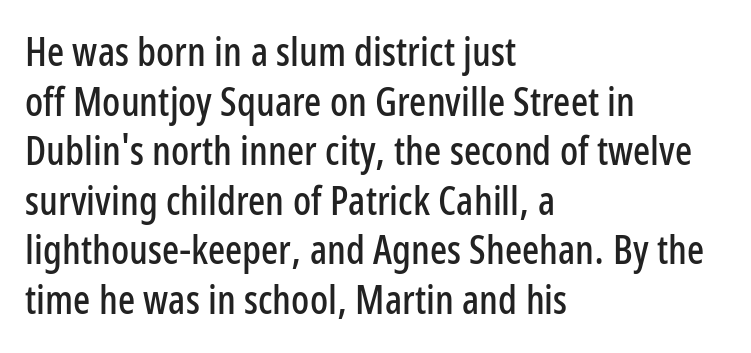
The image shows 40 px condensed sans-serif type, upright; set left-aligned, line spacing 1.24x, normal letter spacing, not underlined; low stroke contrast and a medium x-height.
